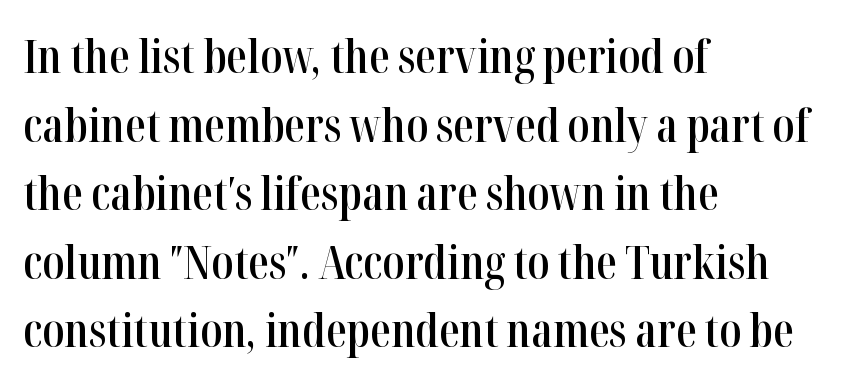
{"serif": "yes", "italic": "no", "bold": "semi", "weight": "semibold", "width": "condensed", "stroke_contrast": "high", "x_height": "medium", "monospaced": "no", "underline": "no", "align": "left", "line_spacing": "normal", "line_spacing_ratio": 1.49, "letter_spacing": "normal", "letter_spacing_em": 0.0, "glyph_px": 46}
